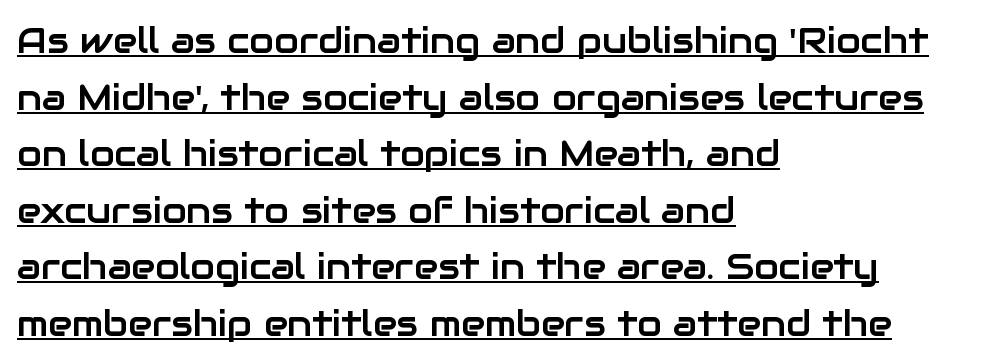
The image shows 36 px sans-serif type, upright; set left-aligned, normal line spacing (1.57x), normal letter spacing, underlined; low stroke contrast and a medium x-height.
